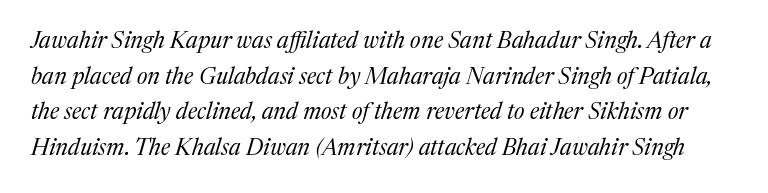
{"italic": "yes", "lean": "right", "slant_degrees": 17, "bold": "no", "underline": "no", "line_spacing": "normal", "line_spacing_ratio": 1.55, "letter_spacing": "normal", "letter_spacing_em": 0.0, "glyph_px": 23}
